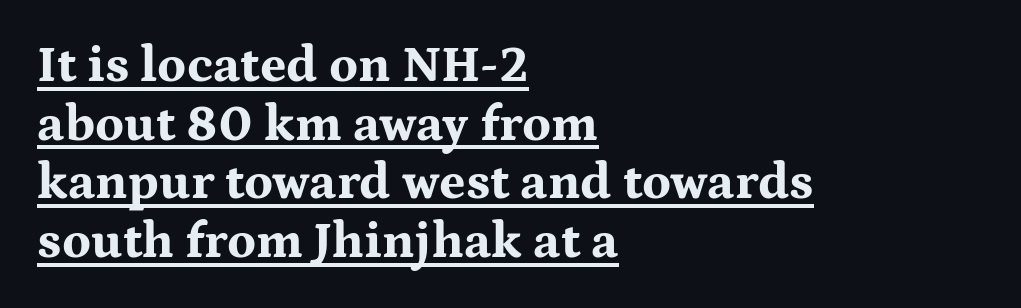
Q: Is the text bold? A: Yes.
Q: Is the text italic (slanted)? A: No, it is upright.
Q: Is the typeface a serif or a sans-serif typeface? A: Serif.
Q: Is the text underlined? A: Yes.
Q: How is the paragraph aligned? A: Left-aligned.
Q: Is the spacing between letters normal or unusually wide? A: Normal.
Q: Is the spacing between lines tight, normal or loose? A: Tight.
Q: Width (condensed, normal, or wide)? A: Wide.
Q: Stroke contrast? A: Medium.
Q: x-height? A: Medium.
Q: Monospaced? A: No.
